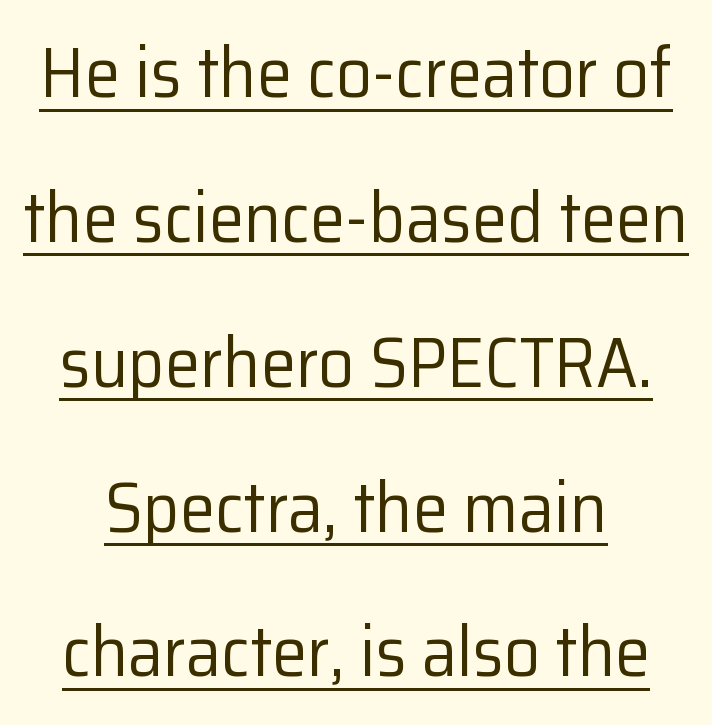
Compared with a typical body face, this is equally light or lighter still. Italic: no, the glyphs are upright roman. These lines stack symmetrically, like a column narrowing and widening about its center. This is underlined copy, the kind a proofreader might mark for attention.
